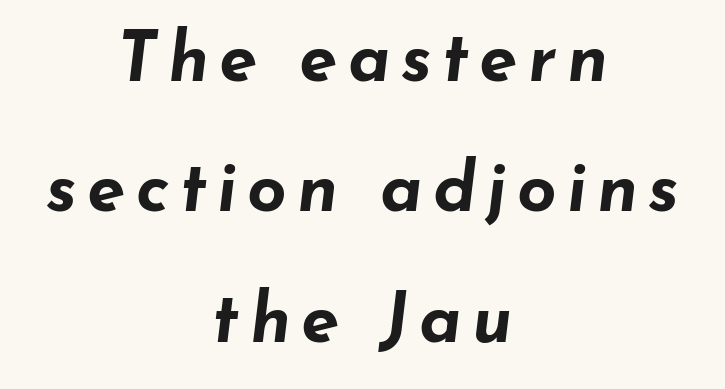
The image shows 69 px bold, wide type, italic (leaning right); set centered, line spacing 1.89x, not underlined; low stroke contrast and a small x-height.
